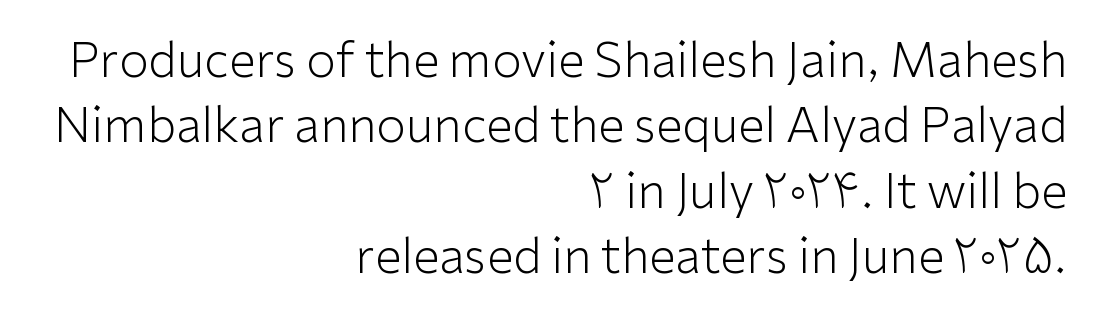
Q: Is the text bold? A: No.
Q: Is the text italic (slanted)? A: No, it is upright.
Q: Is the typeface a serif or a sans-serif typeface? A: Sans-serif.
Q: Is the text underlined? A: No.
Q: How is the paragraph aligned? A: Right-aligned.
Q: Is the spacing between letters normal or unusually wide? A: Normal.
Q: Is the spacing between lines tight, normal or loose? A: Normal.
Q: Width (condensed, normal, or wide)? A: Normal.
Q: Stroke contrast? A: Low.
Q: x-height? A: Medium.
Q: Monospaced? A: No.
